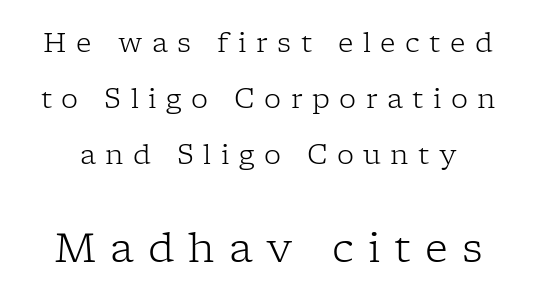
Each row of text sits above clean, open space. The rendering enlarges the type as you move from the upper chunk to the lower. Proportional: the letters do not fall into vertical columns. No italicization has been applied; the sample stays upright. Between one letter and the next there's a generous, obvious gap.
